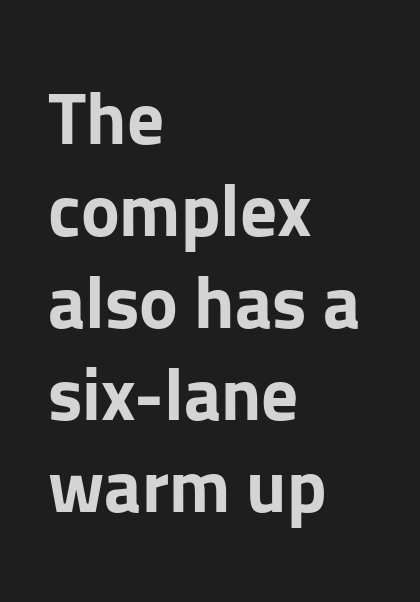
Q: Is the text bold? A: Yes.
Q: Is the text italic (slanted)? A: No, it is upright.
Q: Is the typeface a serif or a sans-serif typeface? A: Sans-serif.
Q: Is the text underlined? A: No.
Q: How is the paragraph aligned? A: Left-aligned.
Q: Is the spacing between letters normal or unusually wide? A: Normal.
Q: Is the spacing between lines tight, normal or loose? A: Normal.
Q: Width (condensed, normal, or wide)? A: Normal.
Q: Stroke contrast? A: Low.
Q: x-height? A: Medium.
Q: Monospaced? A: No.
